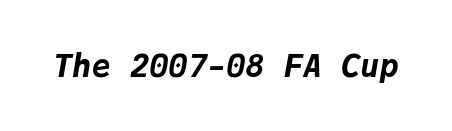
Q: Is the text bold? A: Yes.
Q: Is the text italic (slanted)? A: Yes, it leans right by about 9 degrees.
Q: Is the text underlined? A: No.
Q: Is the spacing between letters normal or unusually wide? A: Normal.
Q: Width (condensed, normal, or wide)? A: Normal.
Q: Stroke contrast? A: Low.
Q: x-height? A: Medium.
Q: Monospaced? A: Yes.
